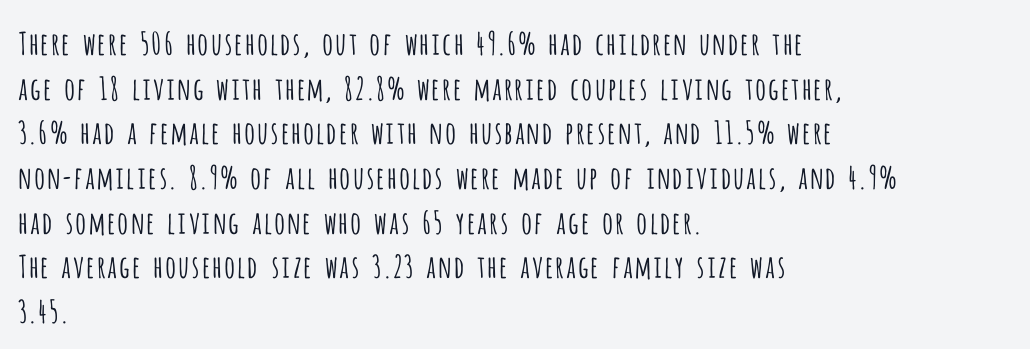
Stems here are at most as thick as an everyday book face. No extra tracking has been applied to these lines. The gap between lines stays unmarked. The rendering uses natural spacing where letterforms have individual widths. The designer went with a sans here, leaving each stem footless.
